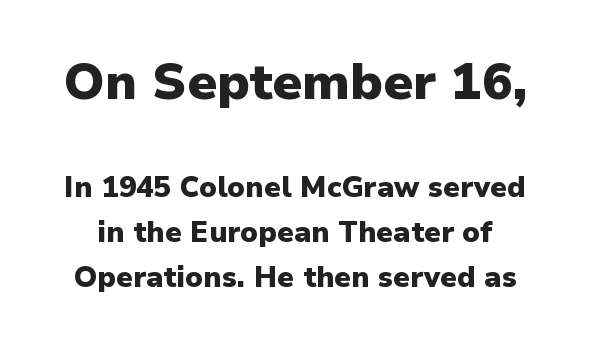
{"serif": "no", "italic": "no", "bold": "yes", "weight": "heavy", "width": "normal", "stroke_contrast": "low", "x_height": "medium", "monospaced": "no", "underline": "no", "line_spacing": "normal", "line_spacing_ratio": 1.55, "letter_spacing": "normal", "letter_spacing_em": 0.0, "larger_block": "first", "size_ratio": 1.76, "glyph_px": 51}
